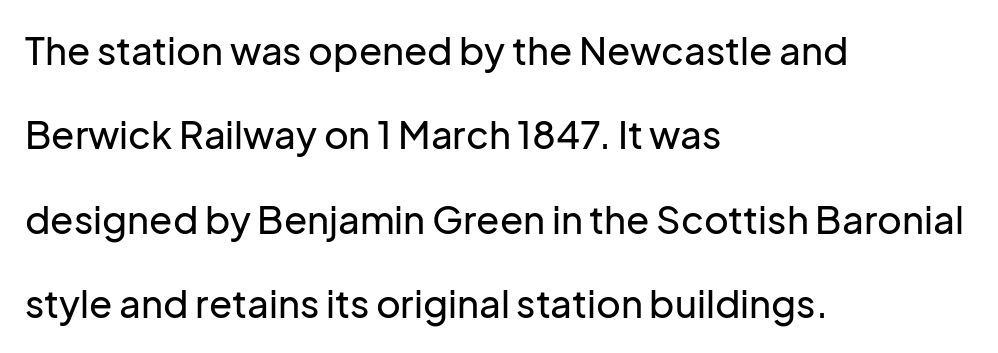
The paragraph shown leans on its left margin. No feet cap the strokes, marking this as sans-serif type. Each letter keeps its own natural width here, so spacing adapts to shape. Honestly, the letter spacing is just normal — you wouldn't notice it. Is there any slant? The stems are plumb.
